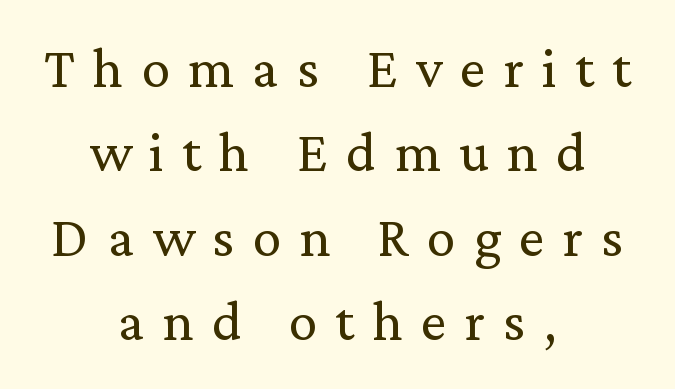
The image shows 57 px regular-weight serif type, upright; set centered, normal line spacing (1.48x), unusually wide letter spacing (+0.32 em), not underlined; medium stroke contrast and a medium x-height.
